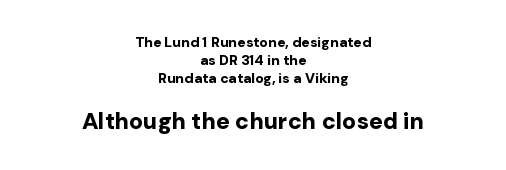
Ordinary non-slanted type is in use. Casual observation: everything's sitting right in the middle. The tracking reads as untouched default to a designer's eye. The following chunk of copy outweighs the initial chunk in type size. Decoration check: the copy has no underline. As a designer I'd log this as weight 700, bold.
